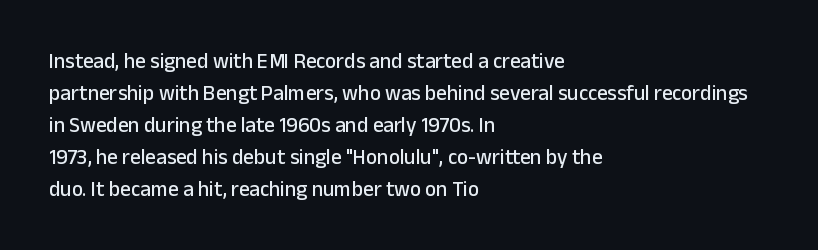
{"italic": "no", "underline": "no", "align": "left", "line_spacing": "normal", "line_spacing_ratio": 1.52, "letter_spacing": "normal", "letter_spacing_em": 0.0, "glyph_px": 21}
